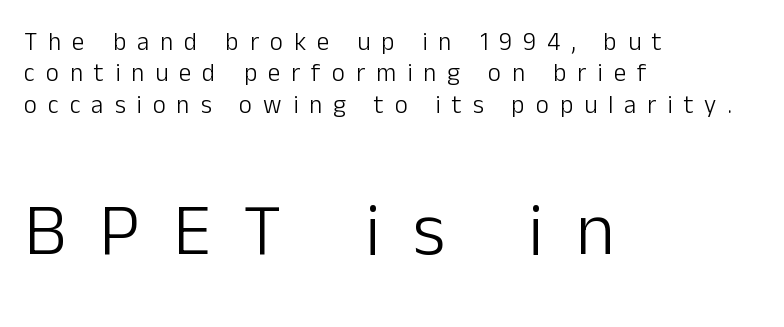
The image shows 74 px light sans-serif type, upright; set left-aligned, normal line spacing (1.26x), unusually wide letter spacing (+0.44 em), not underlined; the second (bottom) block is 2.96x larger; low stroke contrast and a medium x-height.
